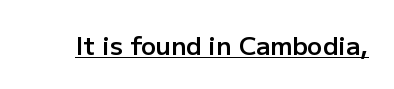
{"italic": "no", "bold": "semi", "underline": "yes", "letter_spacing": "normal", "letter_spacing_em": 0.0, "glyph_px": 25}
